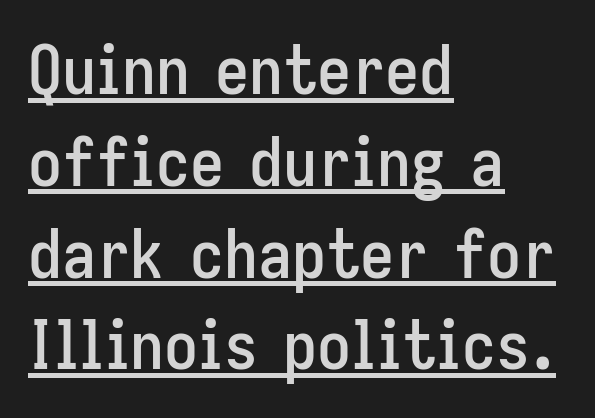
Tall strokes in this sample are plumb rather than angled. The compositor pushed each line to the left boundary. What kind of face is this? One without serifs — a sans. Short note: letters normally spaced.
